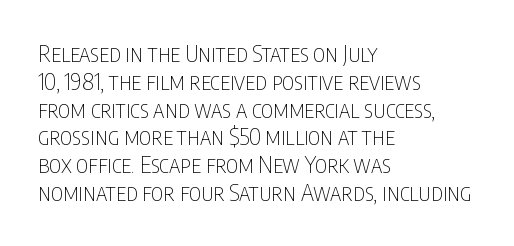
The image shows 23 px text type, upright; set left-aligned, line spacing 1.21x, normal letter spacing, not underlined.
